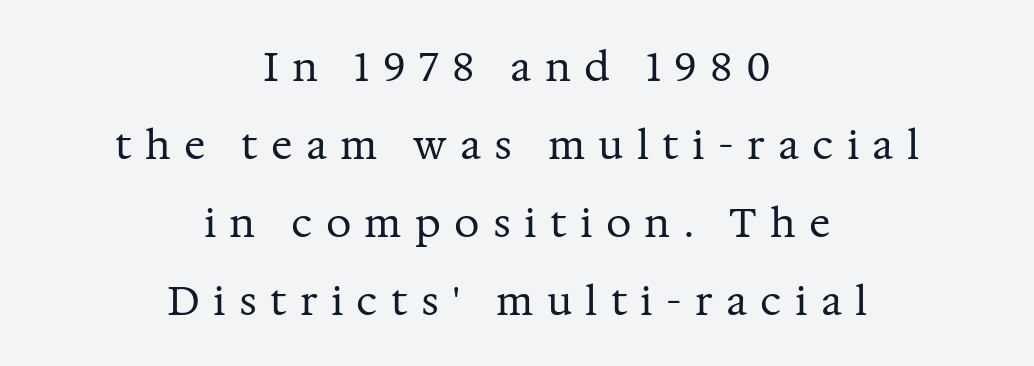
Q: Is the text bold? A: No.
Q: Is the text italic (slanted)? A: No, it is upright.
Q: Is the typeface a serif or a sans-serif typeface? A: Serif.
Q: Is the text underlined? A: No.
Q: How is the paragraph aligned? A: Centered.
Q: Is the spacing between letters normal or unusually wide? A: Unusually wide.
Q: Is the spacing between lines tight, normal or loose? A: Loose.
Q: Width (condensed, normal, or wide)? A: Normal.
Q: Stroke contrast? A: Medium.
Q: x-height? A: Medium.
Q: Monospaced? A: No.
